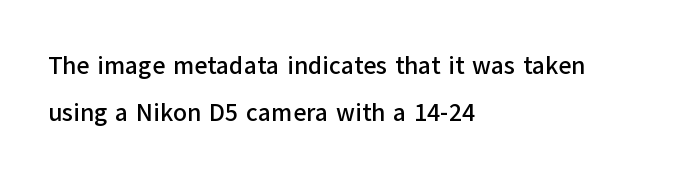
Q: Is the text italic (slanted)? A: No, it is upright.
Q: Is the text underlined? A: No.
Q: How is the paragraph aligned? A: Left-aligned.
Q: Is the spacing between letters normal or unusually wide? A: Normal.
Q: Is the spacing between lines tight, normal or loose? A: Loose.
